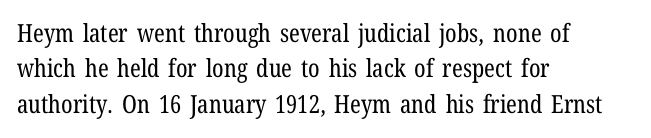
Q: Is the text bold? A: No.
Q: Is the text italic (slanted)? A: No, it is upright.
Q: Is the text underlined? A: No.
Q: How is the paragraph aligned? A: Left-aligned.
Q: Is the spacing between letters normal or unusually wide? A: Normal.
Q: Is the spacing between lines tight, normal or loose? A: Normal.
